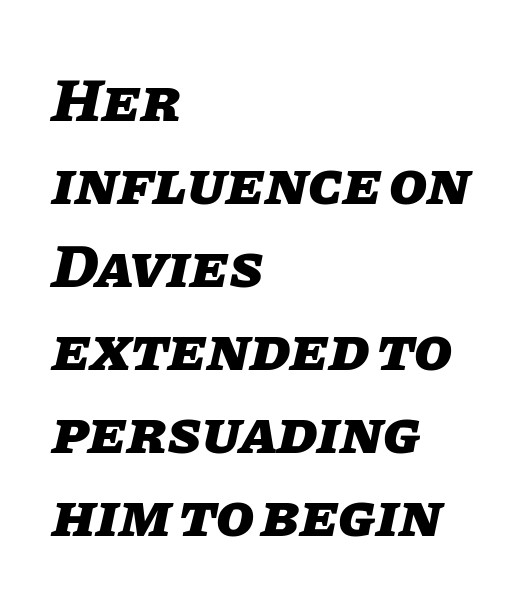
The image shows 62 px heavy type, italic (leaning right); set left-aligned, normal line spacing (1.34x), normal letter spacing, not underlined; low stroke contrast and a large x-height.
